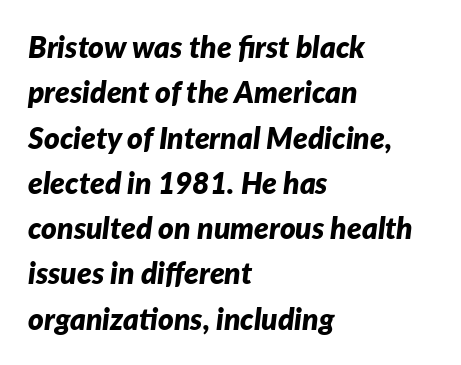
Q: Is the text bold? A: Yes.
Q: Is the text italic (slanted)? A: Yes, it leans right by about 7 degrees.
Q: Is the text underlined? A: No.
Q: How is the paragraph aligned? A: Left-aligned.
Q: Is the spacing between letters normal or unusually wide? A: Normal.
Q: Is the spacing between lines tight, normal or loose? A: Normal.
Q: Width (condensed, normal, or wide)? A: Normal.
Q: Stroke contrast? A: Low.
Q: x-height? A: Medium.
Q: Monospaced? A: No.
